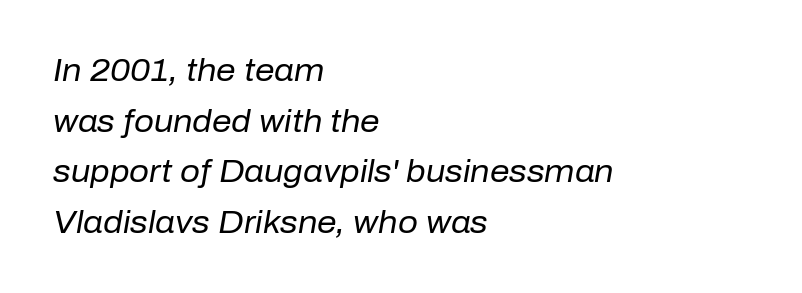
The image shows 31 px regular-weight type, italic (leaning right); set left-aligned, normal line spacing (1.63x), normal letter spacing, not underlined; low stroke contrast and a medium x-height.
